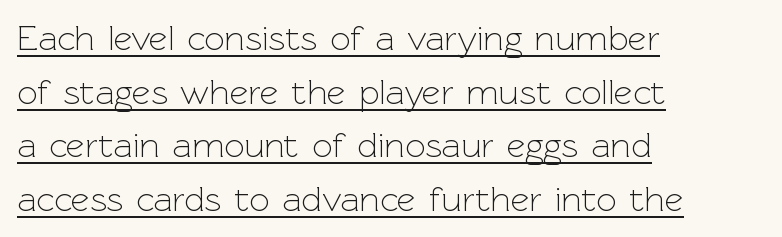
Q: Is the text bold? A: No.
Q: Is the text italic (slanted)? A: No, it is upright.
Q: Is the typeface a serif or a sans-serif typeface? A: Sans-serif.
Q: Is the text underlined? A: Yes.
Q: How is the paragraph aligned? A: Left-aligned.
Q: Is the spacing between letters normal or unusually wide? A: Normal.
Q: Is the spacing between lines tight, normal or loose? A: Normal.
Q: Width (condensed, normal, or wide)? A: Normal.
Q: x-height? A: Medium.
Q: Monospaced? A: No.
